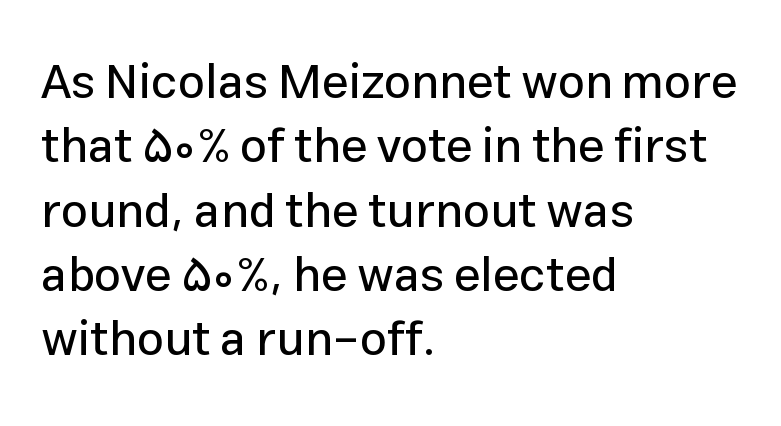
The image shows 48 px sans-serif type, upright; set left-aligned, normal line spacing (1.34x), normal letter spacing, not underlined; low stroke contrast and a medium x-height.
